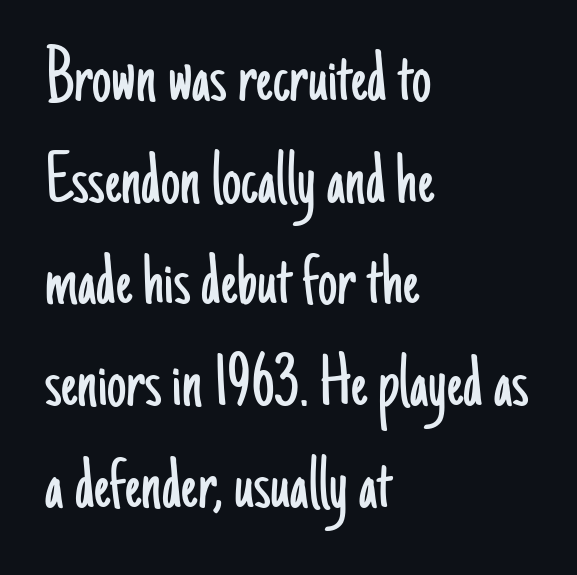
The image shows 77 px light, condensed sans-serif type, upright; set left-aligned, normal line spacing (1.32x), normal letter spacing, not underlined; low stroke contrast and a small x-height.
